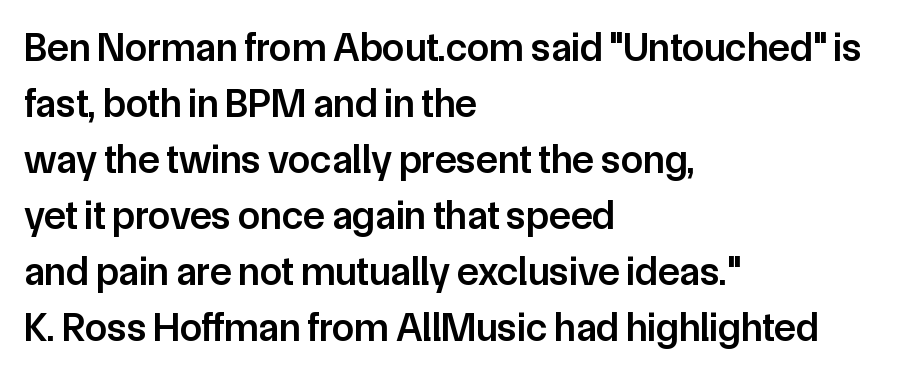
The image shows 40 px semibold sans-serif type, upright; set left-aligned, normal line spacing (1.4x), normal letter spacing, not underlined; low stroke contrast and a medium x-height.
